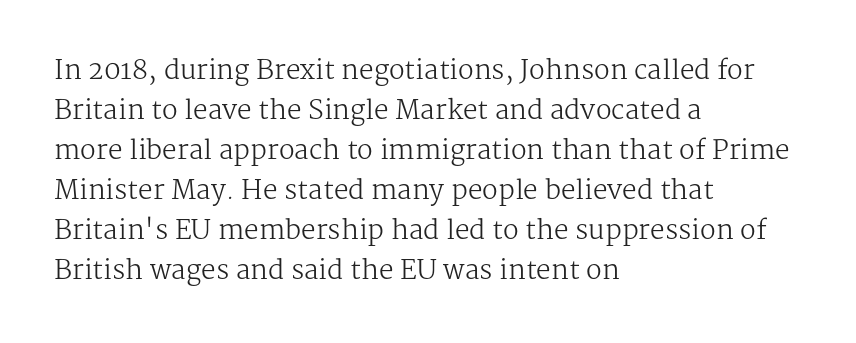
{"italic": "no", "bold": "no", "underline": "no", "align": "left", "line_spacing": "normal", "line_spacing_ratio": 1.54, "letter_spacing": "normal", "letter_spacing_em": 0.0, "glyph_px": 26}
